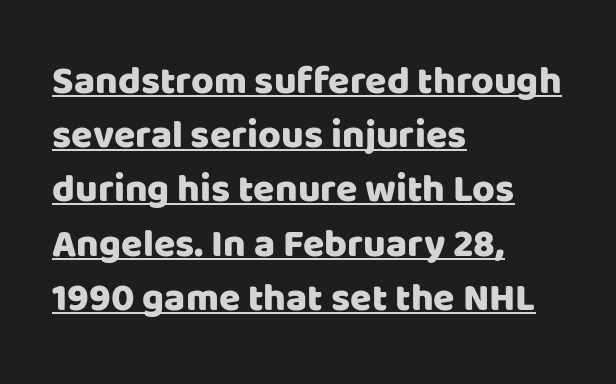
The image shows 39 px sans-serif type, upright; set left-aligned, normal line spacing (1.39x), normal letter spacing, underlined; low stroke contrast and a large x-height.
